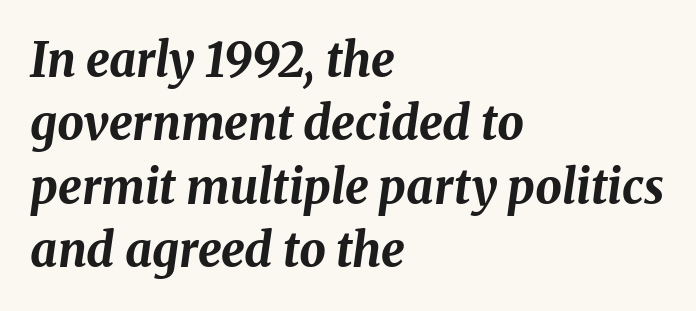
The passage shown is not underscored anywhere. Notice how descenders clear the ascenders below comfortably — that's standard leading. The strokes are fattened all the way to bold. The passage shown has conventional tracking throughout. Would a proofreader flag this as italicized? Yes. Character widths vary here, with narrow letters taking less room than wide ones.
